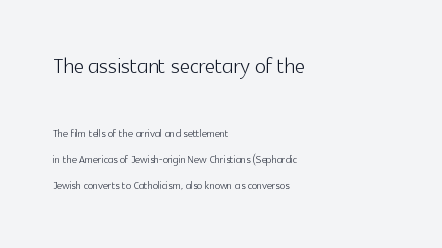
Q: Is the text bold? A: No.
Q: Is the text italic (slanted)? A: No, it is upright.
Q: Is the typeface a serif or a sans-serif typeface? A: Sans-serif.
Q: Is the text underlined? A: No.
Q: How is the paragraph aligned? A: Left-aligned.
Q: Is the spacing between letters normal or unusually wide? A: Normal.
Q: Which block of text is set in a larger size, the first (top) or the second (bottom)? A: The first (top) one.
Q: Width (condensed, normal, or wide)? A: Normal.
Q: x-height? A: Medium.
Q: Monospaced? A: No.
